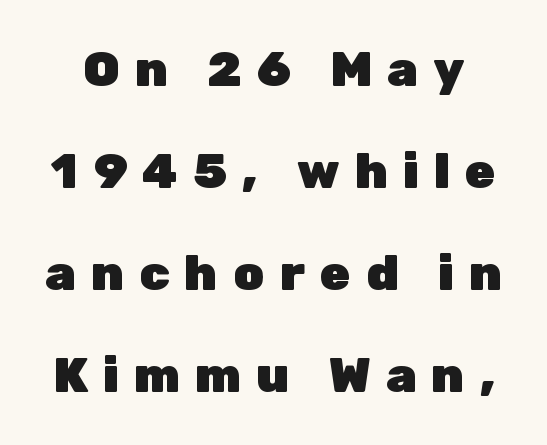
Q: Is the text bold? A: Yes.
Q: Is the text italic (slanted)? A: No, it is upright.
Q: Is the typeface a serif or a sans-serif typeface? A: Sans-serif.
Q: Is the text underlined? A: No.
Q: Is the spacing between letters normal or unusually wide? A: Unusually wide.
Q: Is the spacing between lines tight, normal or loose? A: Loose.
Q: Width (condensed, normal, or wide)? A: Normal.
Q: Stroke contrast? A: Low.
Q: x-height? A: Medium.
Q: Monospaced? A: No.
